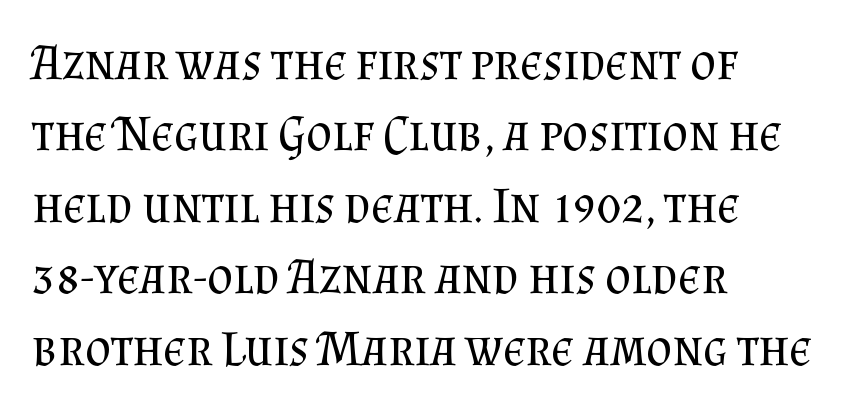
The image shows 50 px regular-weight serif type, upright; set left-aligned, normal line spacing (1.43x), normal letter spacing, not underlined; medium stroke contrast and a small x-height.
